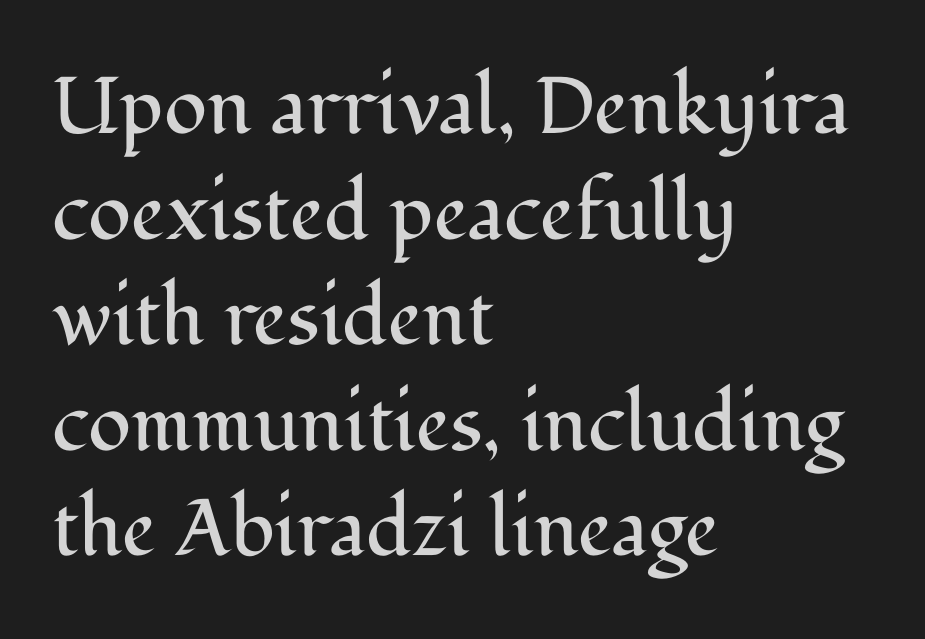
The rag falls on the right side of this text block. Default kerning and tracking; the words read as compact shapes. The strokes are not fattened; the text isn't bold. Letters rest on an invisible, unmarked baseline.
